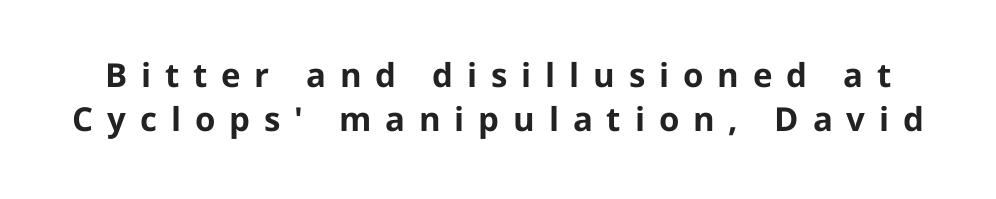
The image shows 33 px bold sans-serif type, upright; set normal line spacing (1.32x), unusually wide letter spacing (+0.42 em), not underlined; low stroke contrast and a medium x-height.
